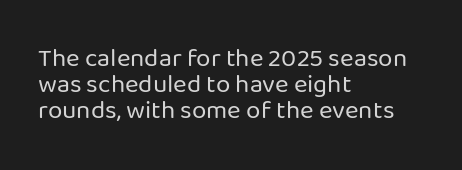
Any mark beneath the type? The region is blank. Leading: reduced. You could call the tracking neutral — neither tight nor loose. The font sits on the lighter half of the weight spectrum, regular included. Vertical strokes here are truly vertical. The rag falls on the right side of this text block.
